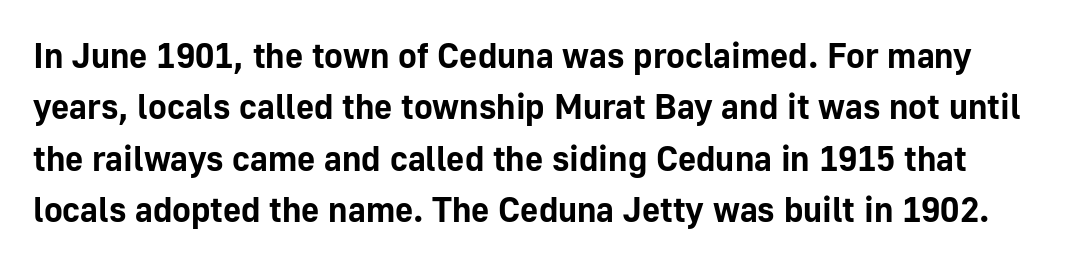
Q: Is the text bold? A: Yes.
Q: Is the text italic (slanted)? A: No, it is upright.
Q: Is the typeface a serif or a sans-serif typeface? A: Sans-serif.
Q: Is the text underlined? A: No.
Q: Is the spacing between letters normal or unusually wide? A: Normal.
Q: Is the spacing between lines tight, normal or loose? A: Normal.
Q: Width (condensed, normal, or wide)? A: Normal.
Q: Stroke contrast? A: Low.
Q: x-height? A: Medium.
Q: Monospaced? A: No.
